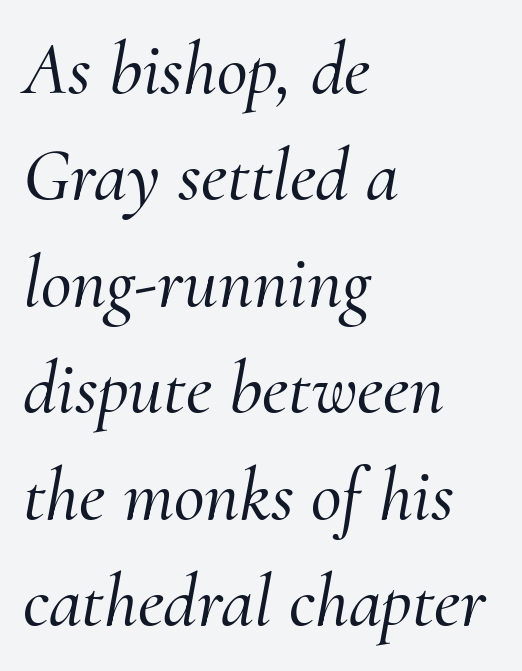
{"serif": "yes", "italic": "yes", "lean": "right", "slant_degrees": 10, "width": "normal", "stroke_contrast": "medium", "x_height": "small", "monospaced": "no", "underline": "no", "align": "left", "line_spacing": "normal", "line_spacing_ratio": 1.42, "letter_spacing": "normal", "letter_spacing_em": 0.0, "glyph_px": 75}
